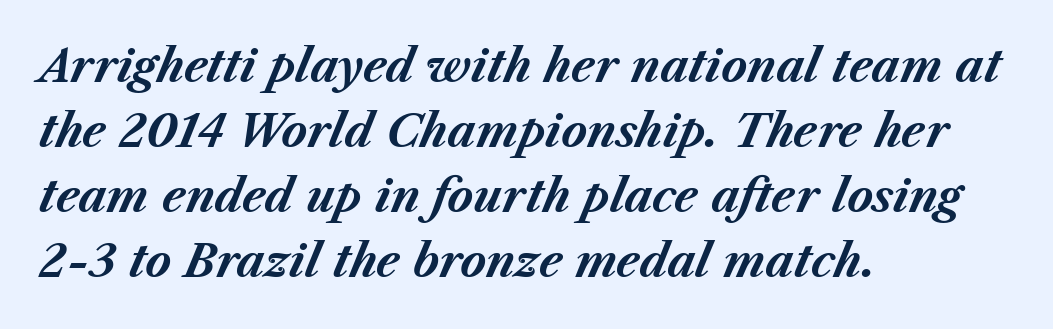
The image shows 44 px bold type, italic (leaning right); set left-aligned, normal line spacing (1.48x), normal letter spacing, not underlined; medium stroke contrast and a medium x-height.
